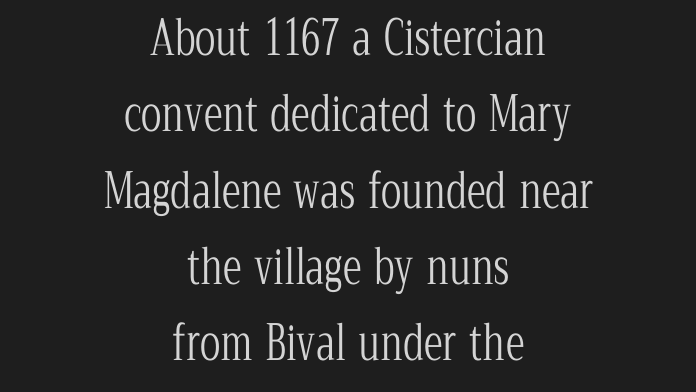
The whitespace from short lines is split evenly between both sides. The specimen reads as upright at a glance. The letterforms sit at book weight or below. In terms of letterspacing, this is plain default setting. Letterform terminals end in serifs throughout the passage. Compared with typical paragraphs, the rows here are spaced about the same.
